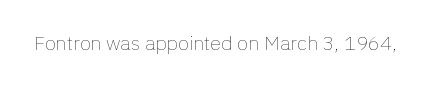
Q: Is the text bold? A: No.
Q: Is the text italic (slanted)? A: No, it is upright.
Q: Is the text underlined? A: No.
Q: Is the spacing between letters normal or unusually wide? A: Normal.
